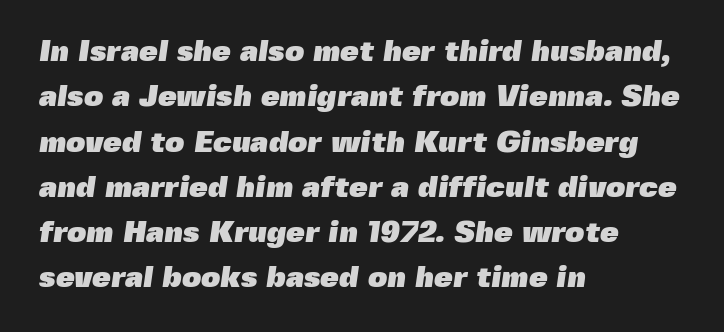
The image shows 30 px heavy sans-serif type; set left-aligned, normal line spacing (1.51x), normal letter spacing, not underlined; a medium x-height.
